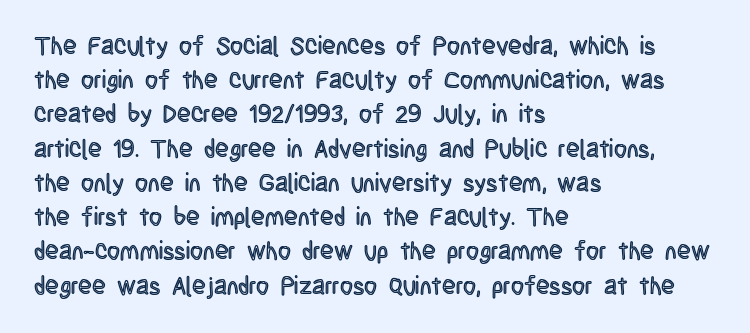
Q: Is the text italic (slanted)? A: No, it is upright.
Q: Is the text underlined? A: No.
Q: How is the paragraph aligned? A: Left-aligned.
Q: Is the spacing between letters normal or unusually wide? A: Normal.
Q: Is the spacing between lines tight, normal or loose? A: Normal.
